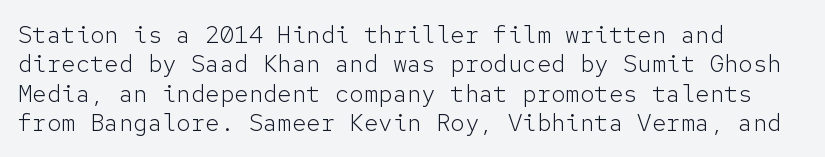
The image shows 24 px text type, upright; set left-aligned, line spacing 1.22x, normal letter spacing, not underlined.
